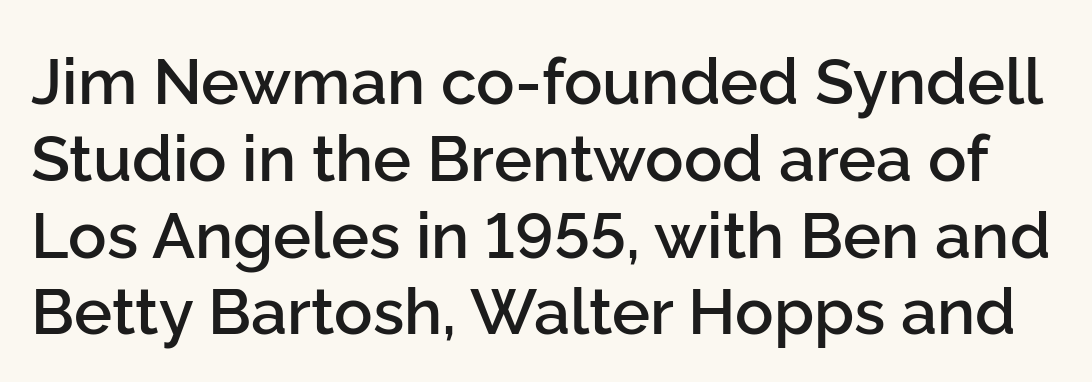
{"serif": "no", "italic": "no", "bold": "semi", "weight": "semibold", "width": "normal", "stroke_contrast": "low", "x_height": "medium", "monospaced": "no", "underline": "no", "line_spacing_ratio": 1.2, "letter_spacing": "normal", "letter_spacing_em": 0.0, "glyph_px": 64}
